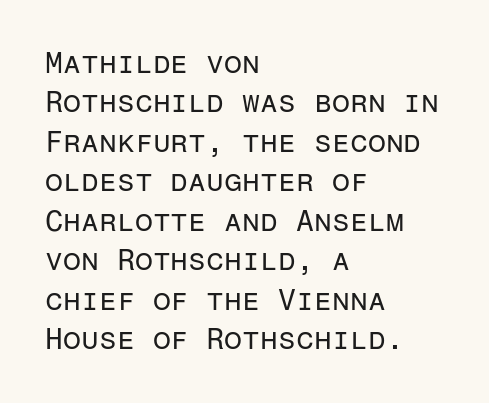
Between one letter and the next there's only the usual sliver of space. The area under the type is left untouched. Nope, not italic — everything's standing straight. A typesetter would call this monospace, since all characters share one set width. Successive baselines arrive at the customary interval.
